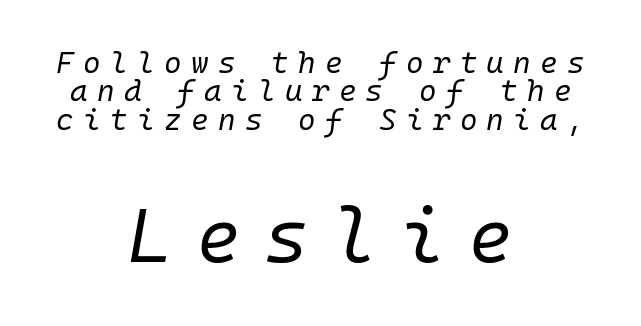
Q: Is the text bold? A: No.
Q: Is the text italic (slanted)? A: Yes, it leans right by about 10 degrees.
Q: Is the text underlined? A: No.
Q: How is the paragraph aligned? A: Centered.
Q: Is the spacing between letters normal or unusually wide? A: Unusually wide.
Q: Is the spacing between lines tight, normal or loose? A: Tight.
Q: Which block of text is set in a larger size, the first (top) or the second (bottom)? A: The second (bottom) one.
Q: Width (condensed, normal, or wide)? A: Normal.
Q: Stroke contrast? A: Low.
Q: x-height? A: Medium.
Q: Monospaced? A: Yes.
